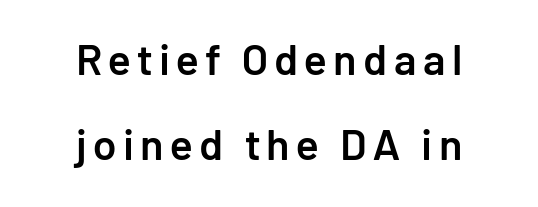
The image shows 43 px semibold sans-serif type, upright; set centered, loose line spacing (1.98x), not underlined; low stroke contrast and a medium x-height.
